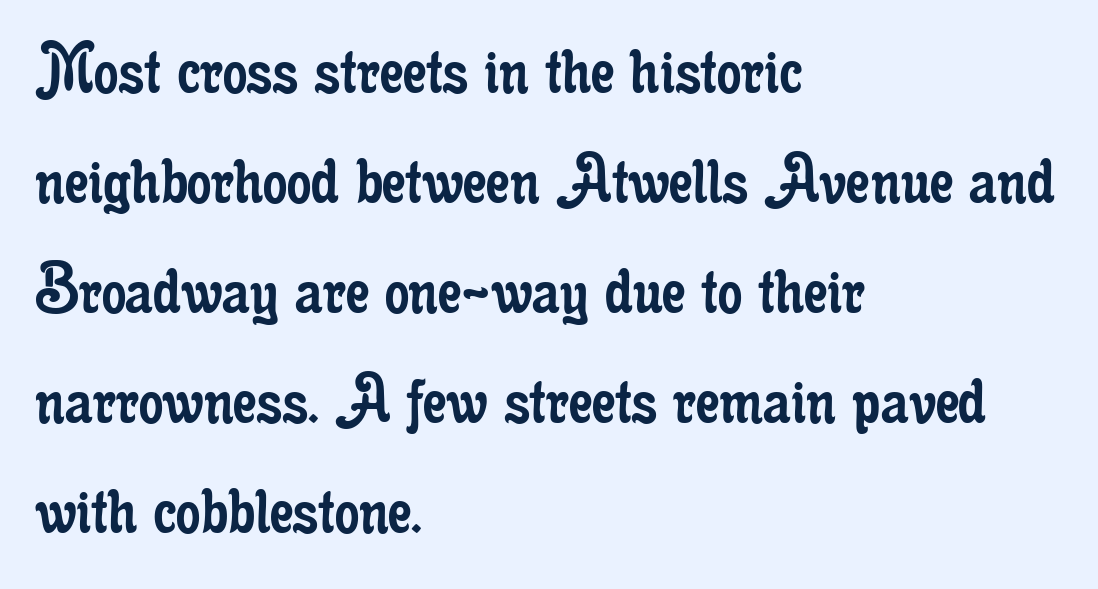
{"serif": "yes", "italic": "no", "bold": "no", "weight": "regular", "width": "condensed", "stroke_contrast": "low", "x_height": "small", "monospaced": "no", "underline": "no", "align": "left", "line_spacing": "normal", "line_spacing_ratio": 1.43, "letter_spacing": "normal", "letter_spacing_em": 0.0, "glyph_px": 77}
